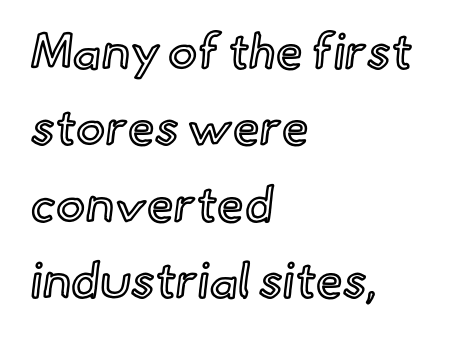
The image shows 49 px text type; set left-aligned, normal line spacing (1.56x), normal letter spacing, not underlined; a small x-height.
